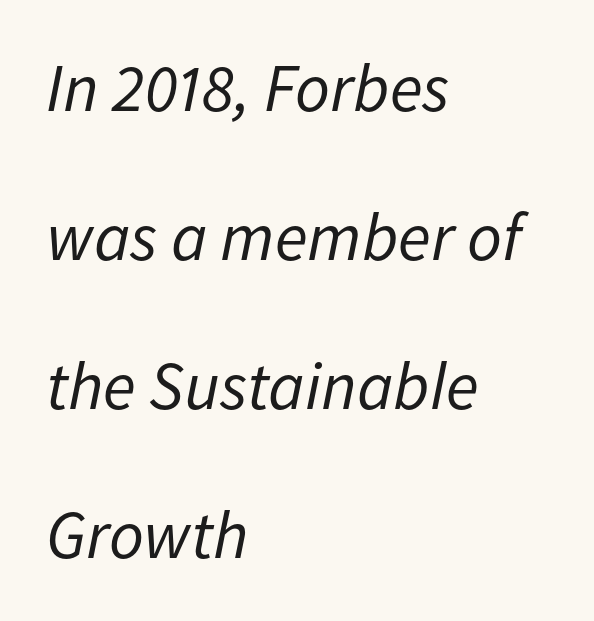
{"italic": "yes", "lean": "right", "slant_degrees": 11, "bold": "no", "weight": "regular", "width": "normal", "stroke_contrast": "low", "x_height": "medium", "monospaced": "no", "underline": "no", "align": "left", "line_spacing": "loose", "line_spacing_ratio": 2.19, "letter_spacing": "normal", "letter_spacing_em": 0.0, "glyph_px": 68}
